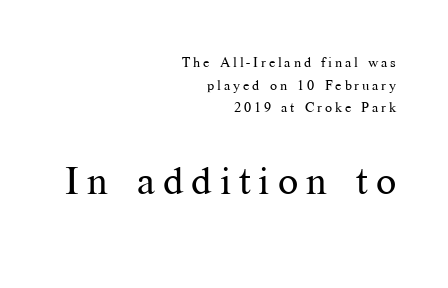
Q: Is the text bold? A: No.
Q: Is the text italic (slanted)? A: No, it is upright.
Q: Is the typeface a serif or a sans-serif typeface? A: Serif.
Q: Is the text underlined? A: No.
Q: How is the paragraph aligned? A: Right-aligned.
Q: Is the spacing between letters normal or unusually wide? A: Unusually wide.
Q: Is the spacing between lines tight, normal or loose? A: Normal.
Q: Which block of text is set in a larger size, the first (top) or the second (bottom)? A: The second (bottom) one.
Q: Width (condensed, normal, or wide)? A: Normal.
Q: Stroke contrast? A: Medium.
Q: x-height? A: Medium.
Q: Monospaced? A: No.
